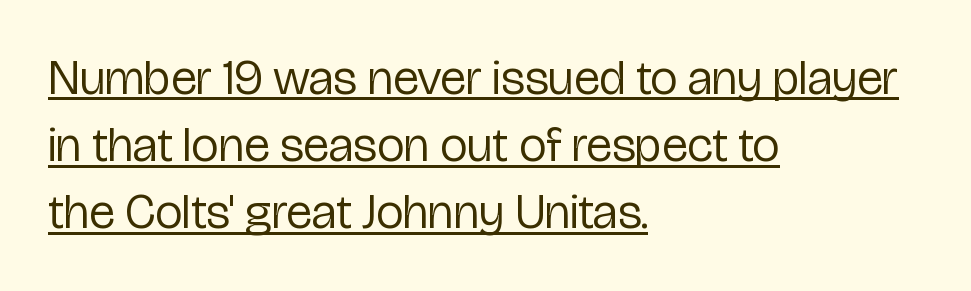
The image shows 49 px regular-weight, condensed sans-serif type, upright; set left-aligned, normal line spacing (1.37x), normal letter spacing, underlined; low stroke contrast and a medium x-height.
